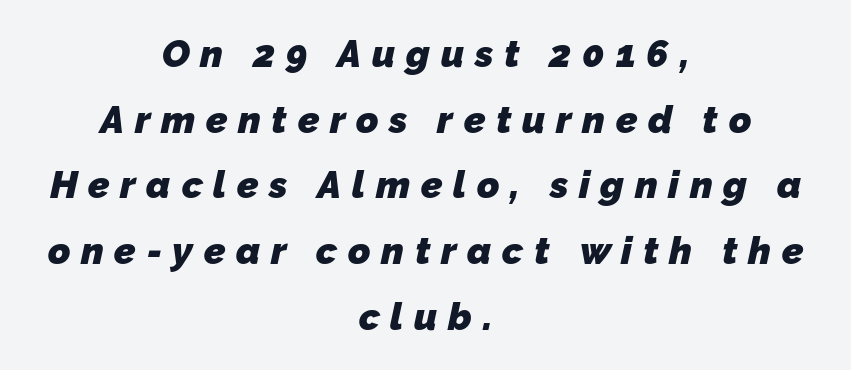
Q: Is the text bold? A: Yes.
Q: Is the typeface a serif or a sans-serif typeface? A: Sans-serif.
Q: Is the text underlined? A: No.
Q: How is the paragraph aligned? A: Centered.
Q: Is the spacing between letters normal or unusually wide? A: Unusually wide.
Q: Width (condensed, normal, or wide)? A: Normal.
Q: Stroke contrast? A: Low.
Q: x-height? A: Medium.
Q: Monospaced? A: No.
